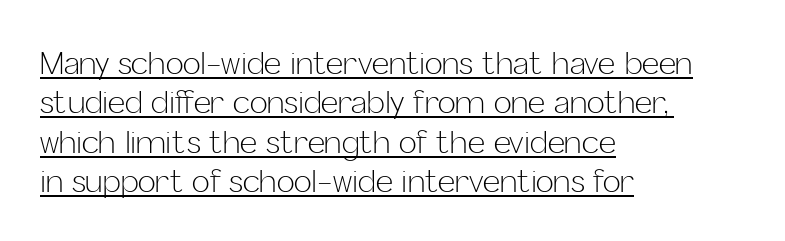
Q: Is the text bold? A: No.
Q: Is the text italic (slanted)? A: No, it is upright.
Q: Is the typeface a serif or a sans-serif typeface? A: Sans-serif.
Q: Is the text underlined? A: Yes.
Q: How is the paragraph aligned? A: Left-aligned.
Q: Is the spacing between letters normal or unusually wide? A: Normal.
Q: Is the spacing between lines tight, normal or loose? A: Normal.
Q: Width (condensed, normal, or wide)? A: Normal.
Q: Stroke contrast? A: Low.
Q: x-height? A: Medium.
Q: Monospaced? A: No.
